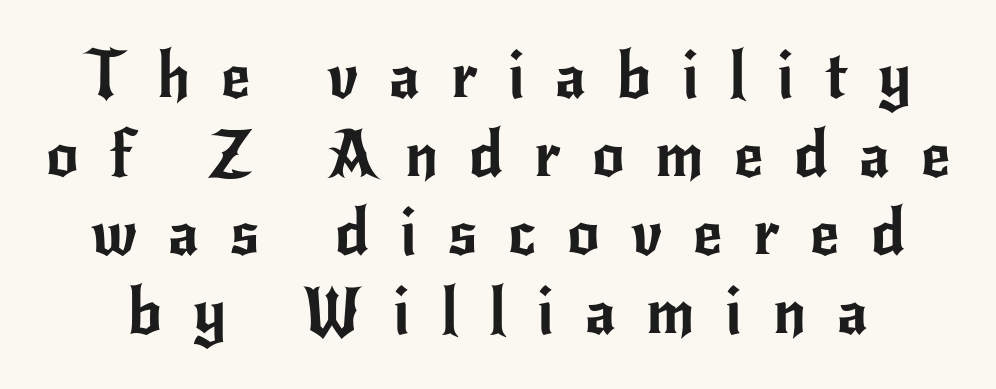
It's the straight-up-and-down kind of type. Stroke terminals: plain, sans-serif. The string is rendered with underlining switched off. Looks like regular typesetting: each glyph gets only the width it needs. This rendering widens character spacing well past its baseline value.
